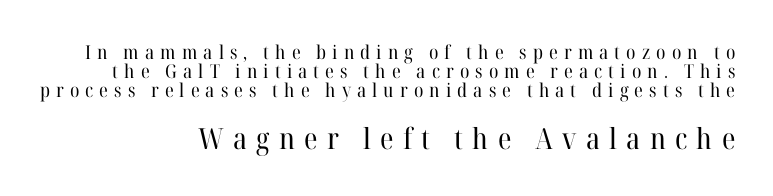
Q: Is the text bold? A: No.
Q: Is the text italic (slanted)? A: No, it is upright.
Q: Is the typeface a serif or a sans-serif typeface? A: Serif.
Q: Is the text underlined? A: No.
Q: How is the paragraph aligned? A: Right-aligned.
Q: Is the spacing between letters normal or unusually wide? A: Unusually wide.
Q: Is the spacing between lines tight, normal or loose? A: Tight.
Q: Which block of text is set in a larger size, the first (top) or the second (bottom)? A: The second (bottom) one.
Q: Width (condensed, normal, or wide)? A: Normal.
Q: Stroke contrast? A: High.
Q: x-height? A: Medium.
Q: Monospaced? A: No.
